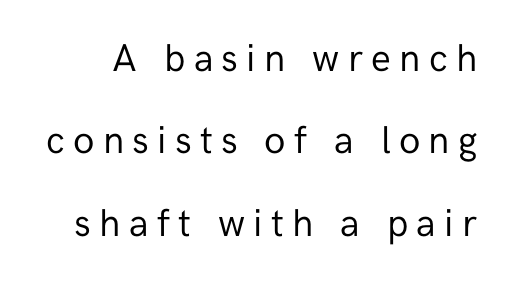
{"serif": "no", "italic": "no", "bold": "no", "weight": "regular", "width": "normal", "stroke_contrast": "low", "x_height": "medium", "monospaced": "no", "underline": "no", "line_spacing": "loose", "line_spacing_ratio": 2.11, "letter_spacing": "wide", "letter_spacing_em": 0.21, "glyph_px": 39}
